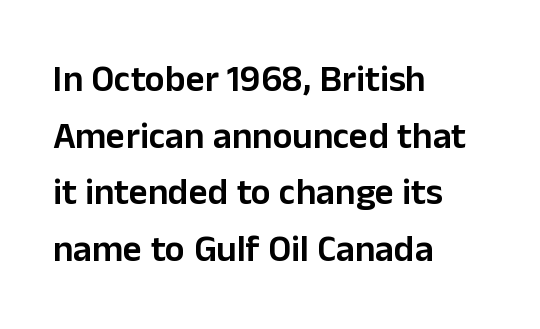
Q: Is the text bold? A: Semi-bold.
Q: Is the text italic (slanted)? A: No, it is upright.
Q: Is the typeface a serif or a sans-serif typeface? A: Sans-serif.
Q: Is the text underlined? A: No.
Q: How is the paragraph aligned? A: Left-aligned.
Q: Is the spacing between letters normal or unusually wide? A: Normal.
Q: Is the spacing between lines tight, normal or loose? A: Normal.
Q: Width (condensed, normal, or wide)? A: Normal.
Q: Stroke contrast? A: Low.
Q: x-height? A: Medium.
Q: Monospaced? A: No.
